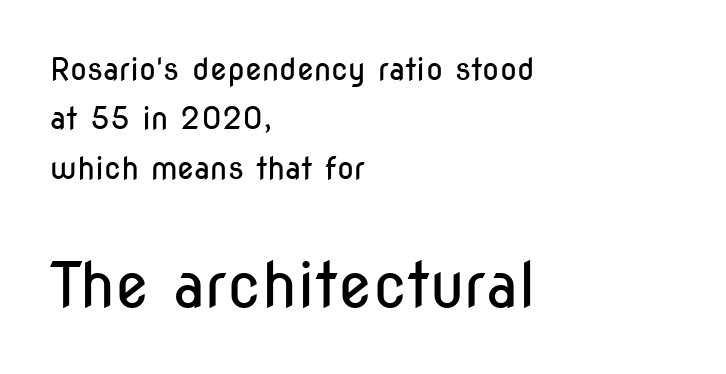
The image shows 62 px regular-weight, condensed sans-serif type, upright; set left-aligned, normal line spacing (1.59x), normal letter spacing, not underlined; the second (bottom) block is 2.0x larger; low stroke contrast and a medium x-height.
